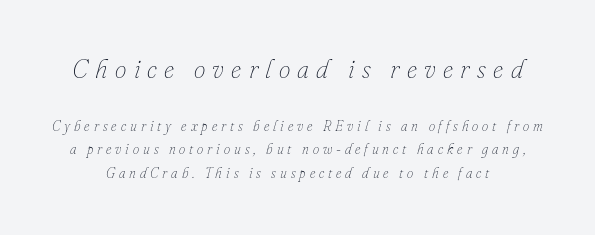
Q: Is the text bold? A: No.
Q: Is the text italic (slanted)? A: Yes, it leans right by about 16 degrees.
Q: Is the text underlined? A: No.
Q: Is the spacing between letters normal or unusually wide? A: Unusually wide.
Q: Is the spacing between lines tight, normal or loose? A: Normal.
Q: Which block of text is set in a larger size, the first (top) or the second (bottom)? A: The first (top) one.
